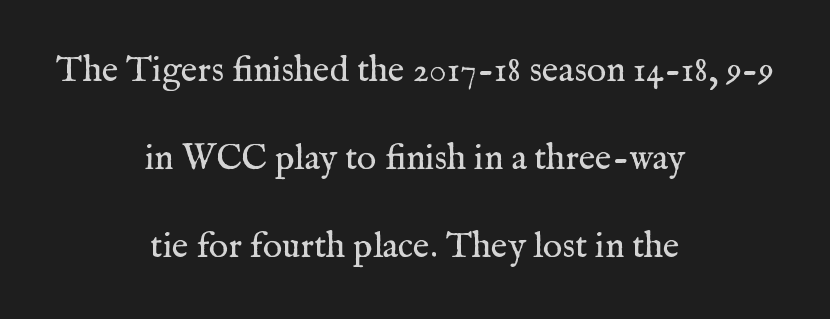
Baseline-to-baseline distance is far greater than the letter height. You could not count columns in this text — the font is proportionally spaced. Both edges are ragged and mirror each other, which tells us the setting is centered. Anything drawn beneath the words? Only blank space. Nothing unusual about the tracking: characters are spaced as the font intends. Stems here are at most as thick as an everyday book face.
